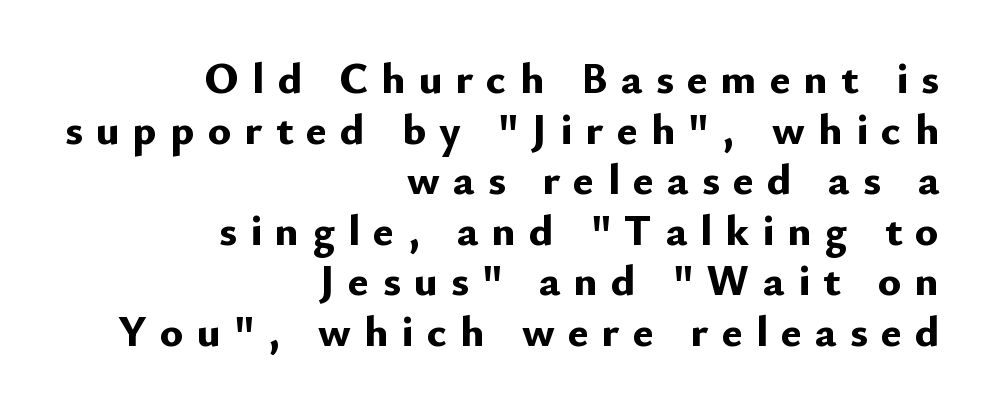
The image shows 44 px bold sans-serif type, upright; set right-aligned, tight line spacing (1.15x), unusually wide letter spacing (+0.3 em), not underlined; low stroke contrast and a small x-height.
